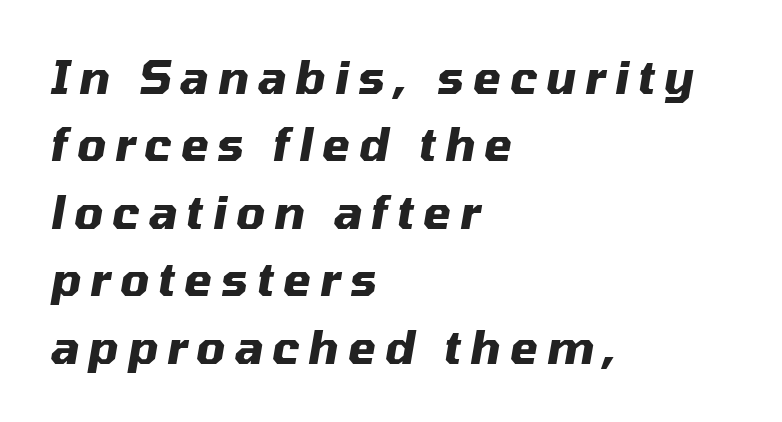
Here the designer chose a conventional face with non-uniform glyph widths. In terms of weight, the rendering is a true, heavy bold. Plain, unruled lines of type. The letters are spread apart with noticeably loose tracking.
